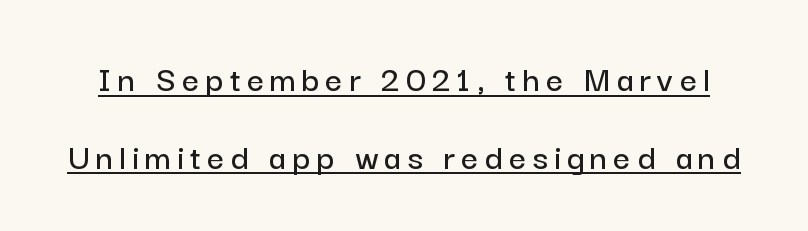
Q: Is the text italic (slanted)? A: No, it is upright.
Q: Is the typeface a serif or a sans-serif typeface? A: Sans-serif.
Q: Is the text underlined? A: Yes.
Q: Is the spacing between lines tight, normal or loose? A: Loose.
Q: Width (condensed, normal, or wide)? A: Normal.
Q: Stroke contrast? A: Low.
Q: x-height? A: Medium.
Q: Monospaced? A: No.
